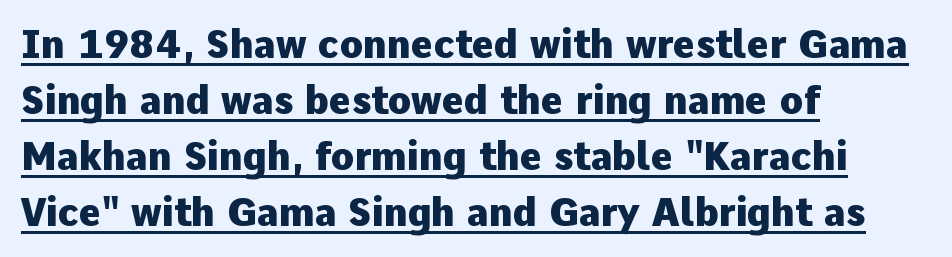
{"serif": "no", "italic": "no", "bold": "yes", "weight": "heavy", "width": "normal", "stroke_contrast": "low", "x_height": "medium", "monospaced": "no", "underline": "yes", "align": "left", "line_spacing": "normal", "line_spacing_ratio": 1.47, "letter_spacing": "normal", "letter_spacing_em": 0.0, "glyph_px": 38}
